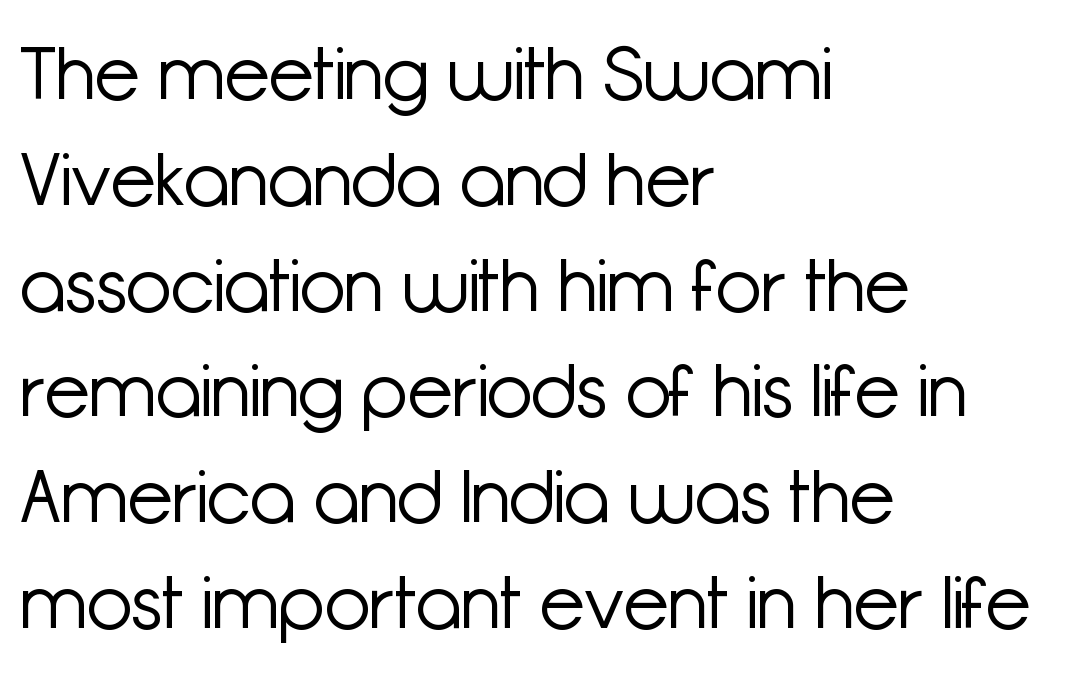
The image shows 74 px light sans-serif type, upright; set left-aligned, normal line spacing (1.43x), normal letter spacing, not underlined; low stroke contrast and a medium x-height.
